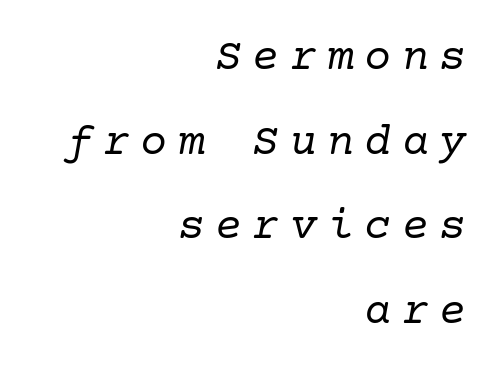
The image shows 45 px regular-weight serif type, italic (leaning right); set right-aligned, line spacing 1.88x, unusually wide letter spacing (+0.23 em), not underlined; low stroke contrast and a medium x-height.
